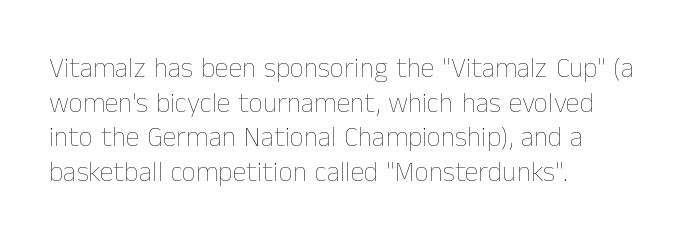
{"italic": "no", "bold": "no", "weight": "thin", "width": "normal", "stroke_contrast": "low", "x_height": "medium", "monospaced": "no", "underline": "no", "align": "left", "line_spacing_ratio": 1.24, "letter_spacing": "normal", "letter_spacing_em": 0.0, "glyph_px": 28}
